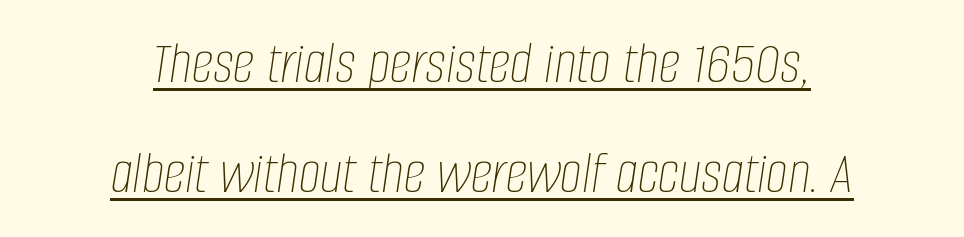
Q: Is the text bold? A: No.
Q: Is the text italic (slanted)? A: Yes, it leans right by about 8 degrees.
Q: Is the text underlined? A: Yes.
Q: How is the paragraph aligned? A: Centered.
Q: Is the spacing between letters normal or unusually wide? A: Normal.
Q: Width (condensed, normal, or wide)? A: Condensed.
Q: Stroke contrast? A: Low.
Q: x-height? A: Large.
Q: Monospaced? A: No.
